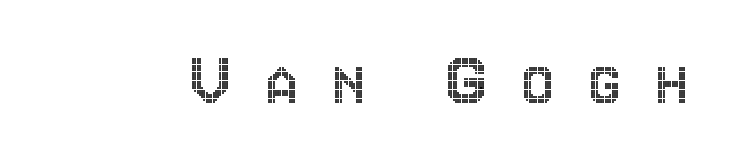
Q: Is the text italic (slanted)? A: No, it is upright.
Q: Is the text underlined? A: No.
Q: Is the spacing between letters normal or unusually wide? A: Unusually wide.
Q: Width (condensed, normal, or wide)? A: Condensed.
Q: x-height? A: Large.
Q: Monospaced? A: No.
